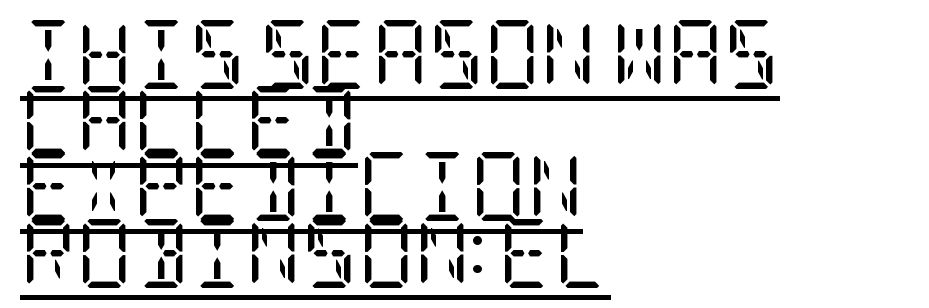
Q: Is the text bold? A: No.
Q: Is the text italic (slanted)? A: No, it is upright.
Q: Is the typeface a serif or a sans-serif typeface? A: Serif.
Q: Is the text underlined? A: Yes.
Q: How is the paragraph aligned? A: Left-aligned.
Q: Is the spacing between letters normal or unusually wide? A: Normal.
Q: Is the spacing between lines tight, normal or loose? A: Tight.
Q: Width (condensed, normal, or wide)? A: Condensed.
Q: Stroke contrast? A: Low.
Q: x-height? A: Large.
